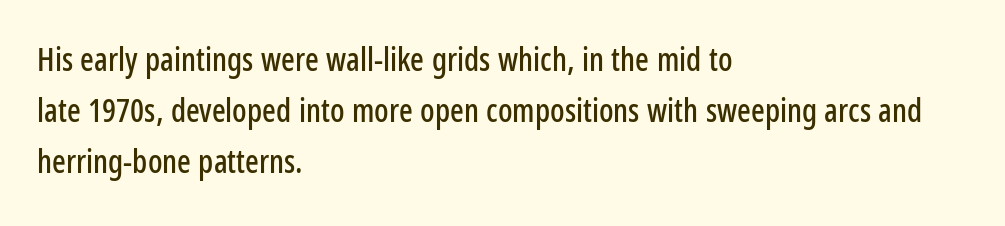
{"serif": "no", "italic": "no", "width": "condensed", "stroke_contrast": "low", "x_height": "medium", "monospaced": "no", "underline": "no", "align": "left", "line_spacing": "normal", "line_spacing_ratio": 1.6, "letter_spacing": "normal", "letter_spacing_em": 0.0, "glyph_px": 32}
